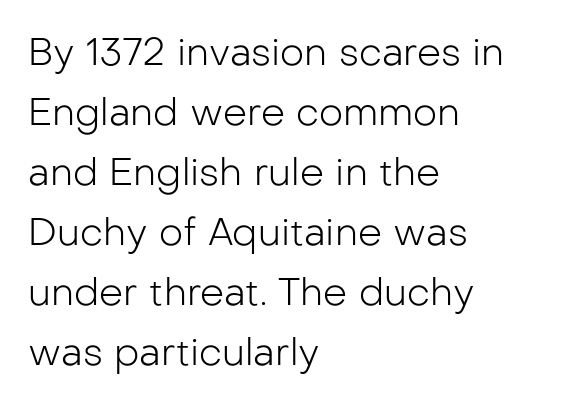
Plain, unruled lines of type. Serif or sans? Sans — the stroke terminals are bare. You could not count columns in this text — the font is proportionally spaced. The line-height multiplier appears to be the usual default.
